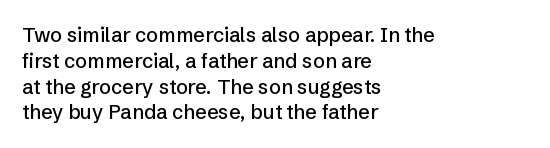
{"italic": "no", "underline": "no", "align": "left", "line_spacing": "normal", "line_spacing_ratio": 1.29, "letter_spacing": "normal", "letter_spacing_em": 0.0, "glyph_px": 20}
